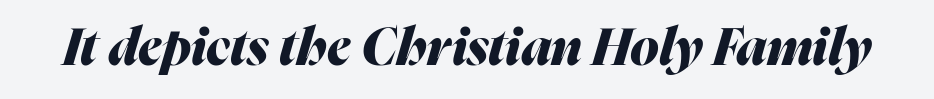
The image shows 52 px heavy type, italic (leaning right); set normal letter spacing, not underlined; medium stroke contrast and a medium x-height.
